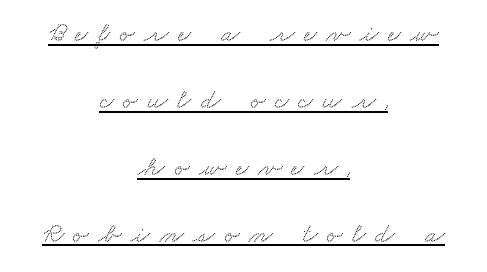
Somebody hit Ctrl+U on this one — the words are underlined. Every row of glyphs is offset so its center matches the block's center. Widely set lines give the paragraph a tall, airy silhouette. Observe the wide spacing: letters keep a clear distance from each other. Here the designer chose a conventional face with non-uniform glyph widths.
